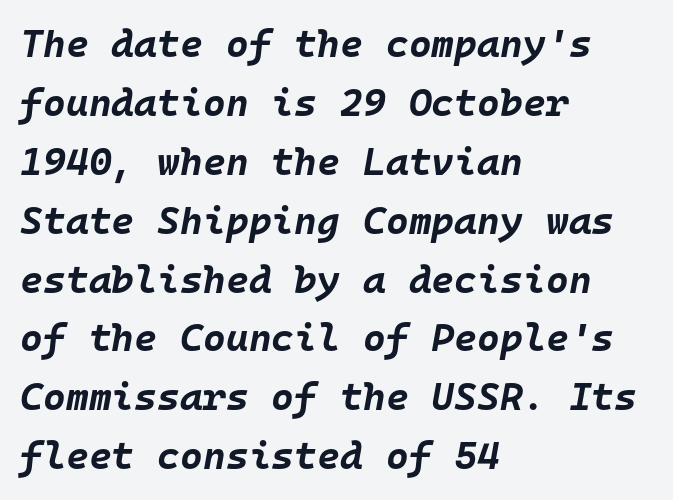
Whoever set this chose a conventional vertical rhythm. The letters march in equal steps, a hallmark of fixed-pitch type. The typesetter chose a ragged-right arrangement here. Style check: oblique.
